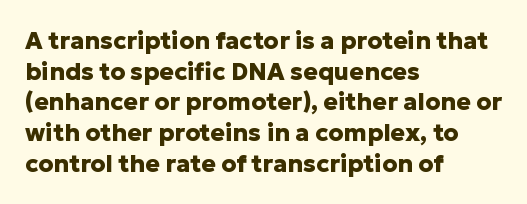
The image shows 24 px bold type, upright; set left-aligned, normal line spacing (1.28x), normal letter spacing, not underlined.
